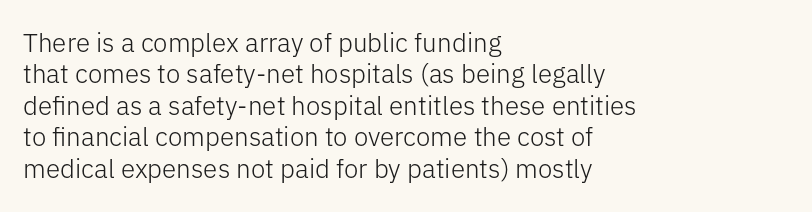
Q: Is the text bold? A: No.
Q: Is the text italic (slanted)? A: No, it is upright.
Q: Is the text underlined? A: No.
Q: How is the paragraph aligned? A: Left-aligned.
Q: Is the spacing between letters normal or unusually wide? A: Normal.
